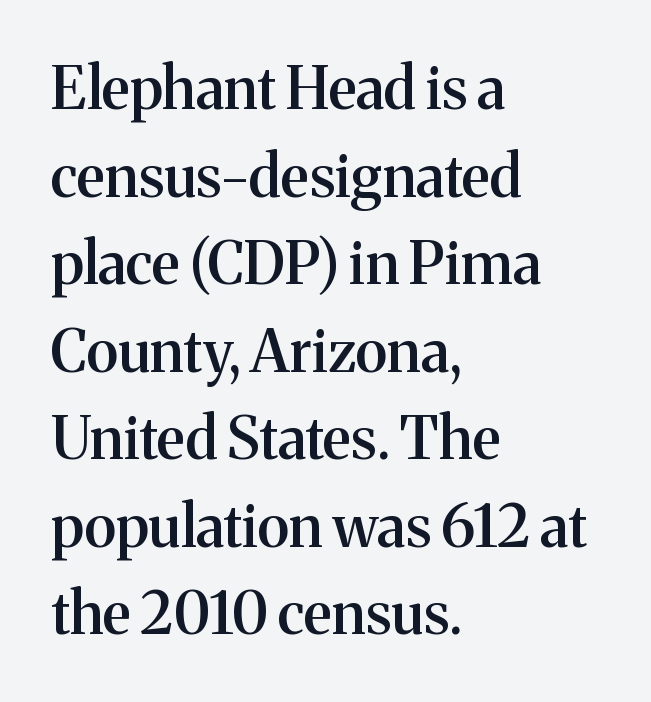
The axis of the letterforms is exactly vertical. The face used here is seriffed, in the tradition of book romans. The font is running at a semibold setting, under full bold. Alignment: flush left. Glyph-to-glyph distance matches everyday printed text.
